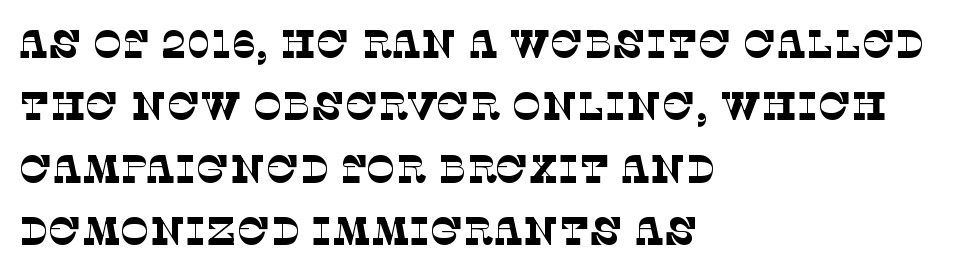
Q: Is the text bold? A: No.
Q: Is the typeface a serif or a sans-serif typeface? A: Serif.
Q: Is the text underlined? A: No.
Q: How is the paragraph aligned? A: Left-aligned.
Q: Is the spacing between letters normal or unusually wide? A: Normal.
Q: Is the spacing between lines tight, normal or loose? A: Normal.
Q: Width (condensed, normal, or wide)? A: Normal.
Q: Stroke contrast? A: Low.
Q: x-height? A: Large.
Q: Monospaced? A: No.
